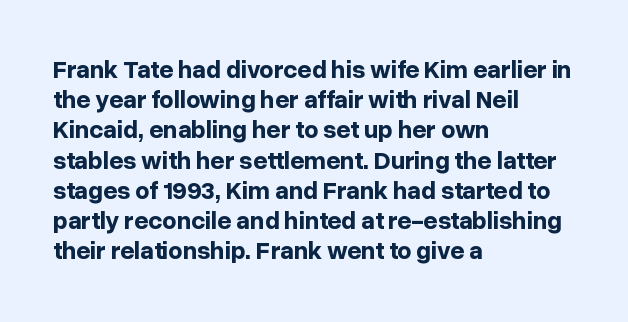
Q: Is the text bold? A: Yes.
Q: Is the text italic (slanted)? A: No, it is upright.
Q: Is the text underlined? A: No.
Q: How is the paragraph aligned? A: Left-aligned.
Q: Is the spacing between letters normal or unusually wide? A: Normal.
